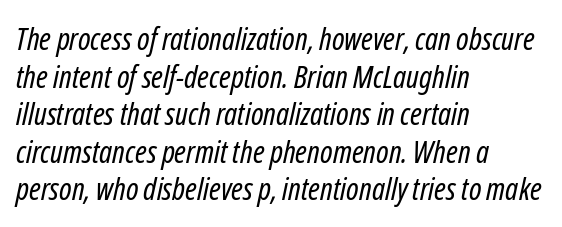
The image shows 31 px regular-weight, condensed type, italic (leaning right); set left-aligned, line spacing 1.21x, normal letter spacing, not underlined; low stroke contrast and a medium x-height.
